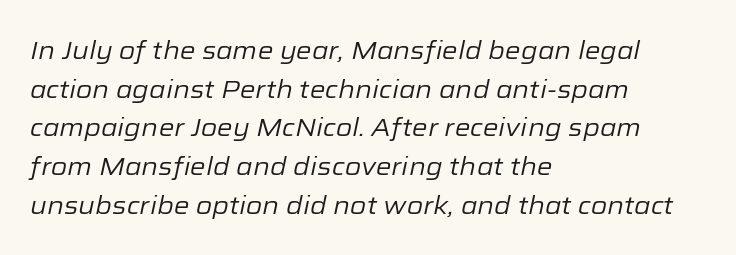
Look at the tracking — it's just the regular setting, nothing added. Yep, that's italic — everything's leaning. In CSS terms this would be text-align: left. The area under the type is left untouched. Is the type heavy? It reads as light-to-regular instead. Regular leading.
